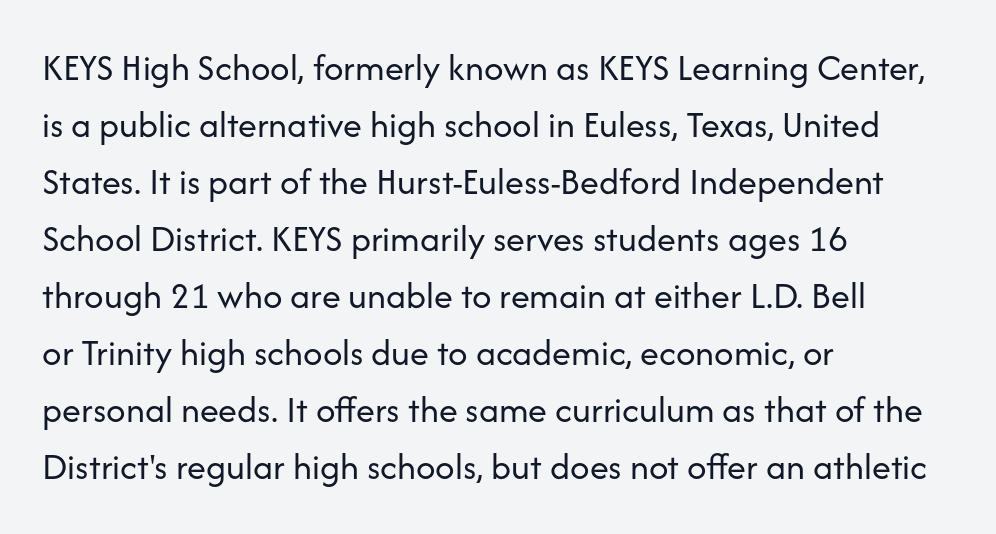
What stands out about the letter spacing? Nothing — it is the standard amount. The passage shown is not bold in any degree. This sample has the flowing, uneven cadence of proportional lettering. The font family rendered here belongs to the sans-serif group. Italic? Not at all — the glyphs are vertical.
